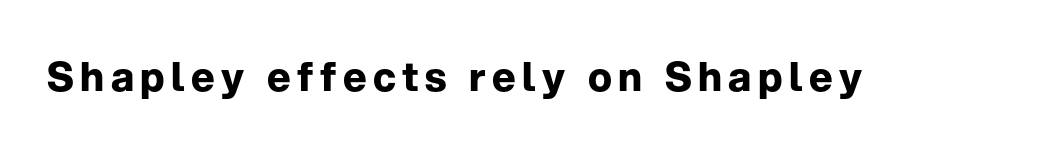
The image shows 40 px bold sans-serif type, upright; set not underlined; low stroke contrast and a medium x-height.
